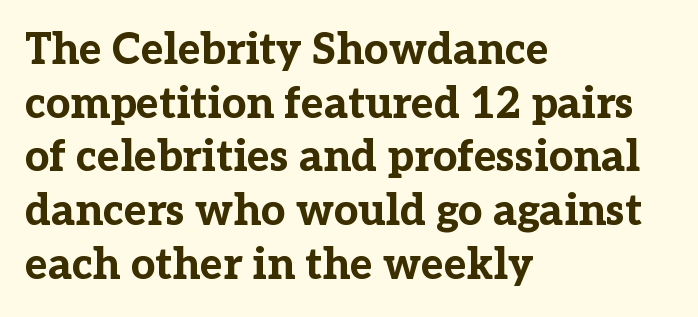
{"serif": "yes", "italic": "no", "bold": "yes", "weight": "bold", "width": "normal", "stroke_contrast": "low", "x_height": "medium", "monospaced": "no", "underline": "no", "align": "left", "line_spacing": "normal", "line_spacing_ratio": 1.25, "letter_spacing": "normal", "letter_spacing_em": 0.0, "glyph_px": 43}
